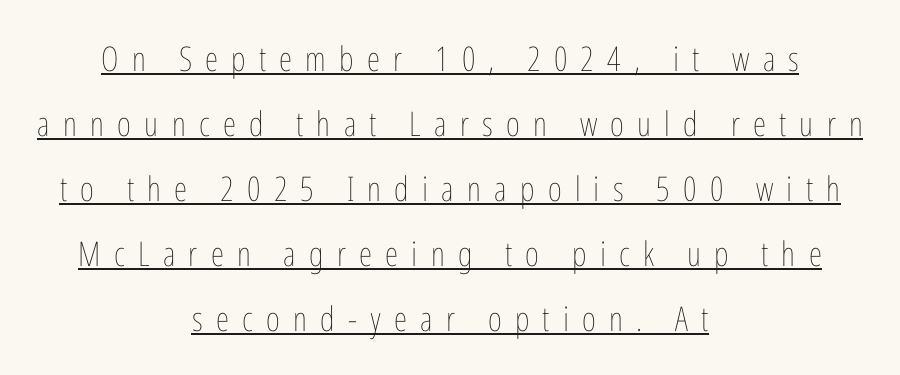
Q: Is the text bold? A: No.
Q: Is the text italic (slanted)? A: No, it is upright.
Q: Is the text underlined? A: Yes.
Q: How is the paragraph aligned? A: Centered.
Q: Is the spacing between letters normal or unusually wide? A: Unusually wide.
Q: Is the spacing between lines tight, normal or loose? A: Loose.
Q: Width (condensed, normal, or wide)? A: Condensed.
Q: Stroke contrast? A: Low.
Q: x-height? A: Medium.
Q: Monospaced? A: No.
